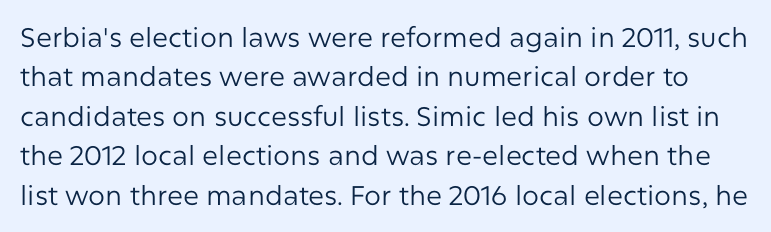
Summary of weight: not heavy and not bold. The specimen omits any rule beneath the text block's lines. The passage shown has conventional tracking throughout. The lines sit at an ordinary, default distance from one another. Posture: upright roman.
